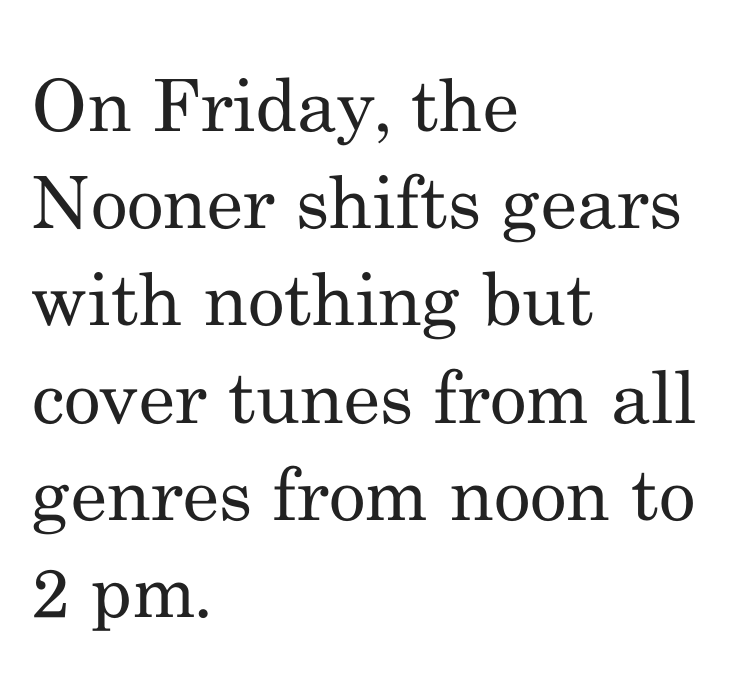
The image shows 72 px regular-weight serif type, upright; set left-aligned, normal line spacing (1.35x), normal letter spacing, not underlined; medium stroke contrast and a small x-height.
